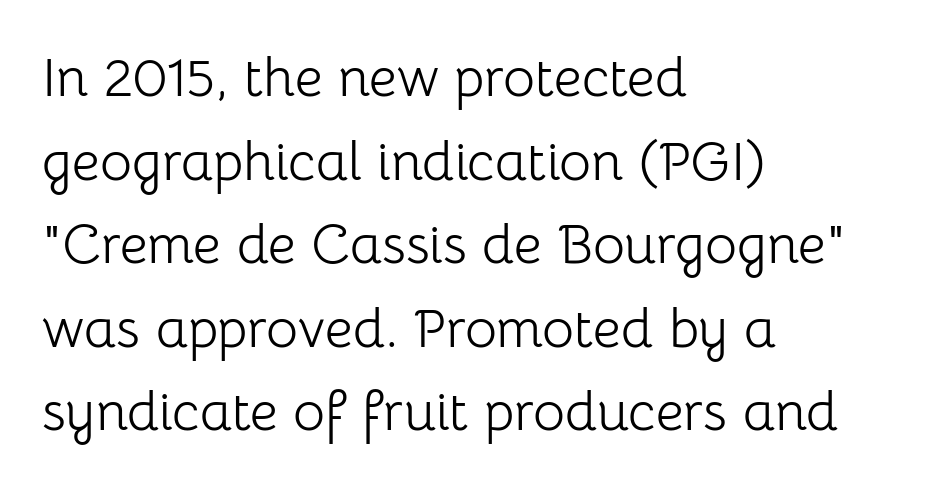
The image shows 55 px light sans-serif type, upright; set left-aligned, normal line spacing (1.52x), normal letter spacing, not underlined; low stroke contrast and a medium x-height.
